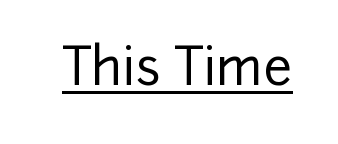
{"serif": "no", "italic": "no", "width": "normal", "stroke_contrast": "low", "x_height": "medium", "monospaced": "no", "underline": "yes", "letter_spacing": "normal", "letter_spacing_em": 0.0, "glyph_px": 51}
